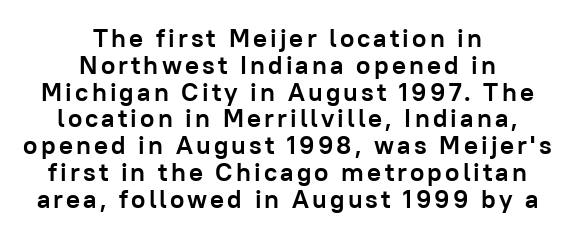
The image shows 26 px bold type, upright; set centered, tight line spacing (1.03x), not underlined.
